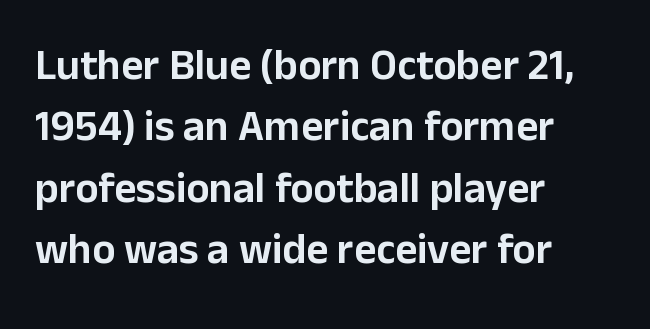
Spacing between characters is what you'd get straight out of the box. Looks like regular typesetting: each glyph gets only the width it needs. Notice how descenders clear the ascenders below comfortably — that's standard leading. Is the block centered? No — it sits flush against the left margin.
